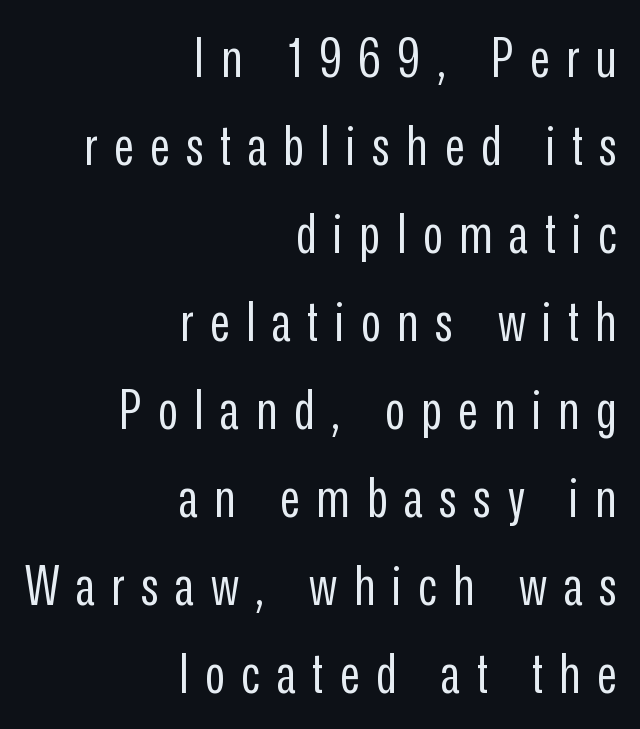
These lines were composed using upright roman letters. A flush-right, rag-left setting is used for this passage. This sample has the flowing, uneven cadence of proportional lettering. These lines are composed in type without serifs.
